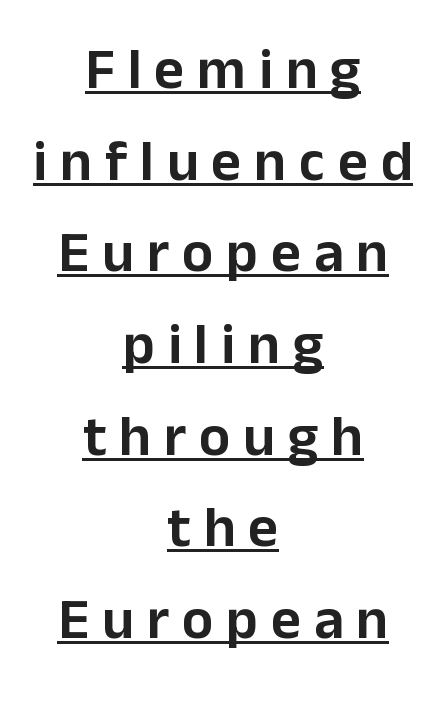
Q: Is the text italic (slanted)? A: No, it is upright.
Q: Is the typeface a serif or a sans-serif typeface? A: Sans-serif.
Q: Is the text underlined? A: Yes.
Q: How is the paragraph aligned? A: Centered.
Q: Is the spacing between letters normal or unusually wide? A: Unusually wide.
Q: Is the spacing between lines tight, normal or loose? A: Normal.
Q: Width (condensed, normal, or wide)? A: Normal.
Q: Stroke contrast? A: Low.
Q: x-height? A: Medium.
Q: Monospaced? A: No.
